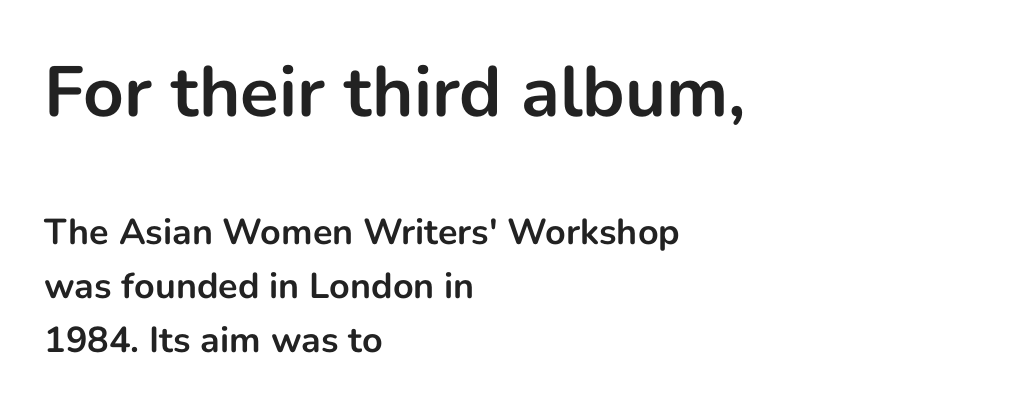
The image shows 71 px bold sans-serif type, upright; set left-aligned, normal line spacing (1.5x), normal letter spacing, not underlined; the first (top) block is 1.97x larger; low stroke contrast and a medium x-height.
